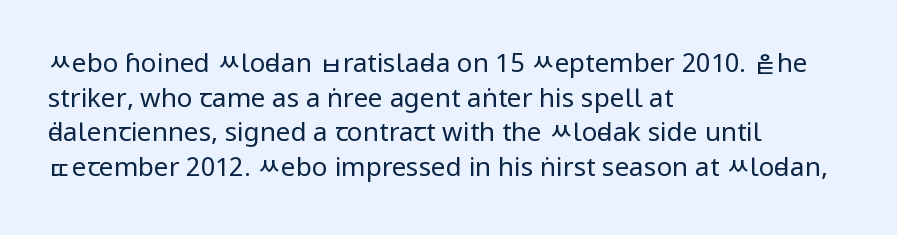
The image shows 26 px text type, upright; set left-aligned, normal line spacing (1.33x), normal letter spacing, not underlined.
